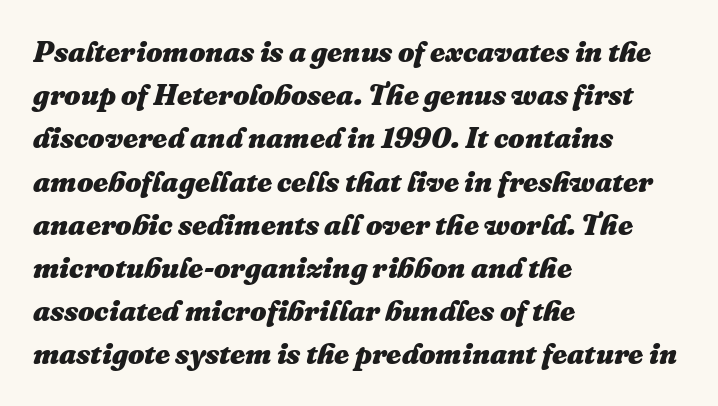
{"italic": "yes", "lean": "right", "slant_degrees": 16, "bold": "yes", "weight": "heavy", "width": "normal", "stroke_contrast": "medium", "x_height": "medium", "monospaced": "no", "underline": "no", "align": "left", "line_spacing": "normal", "line_spacing_ratio": 1.49, "letter_spacing": "normal", "letter_spacing_em": 0.0, "glyph_px": 29}
